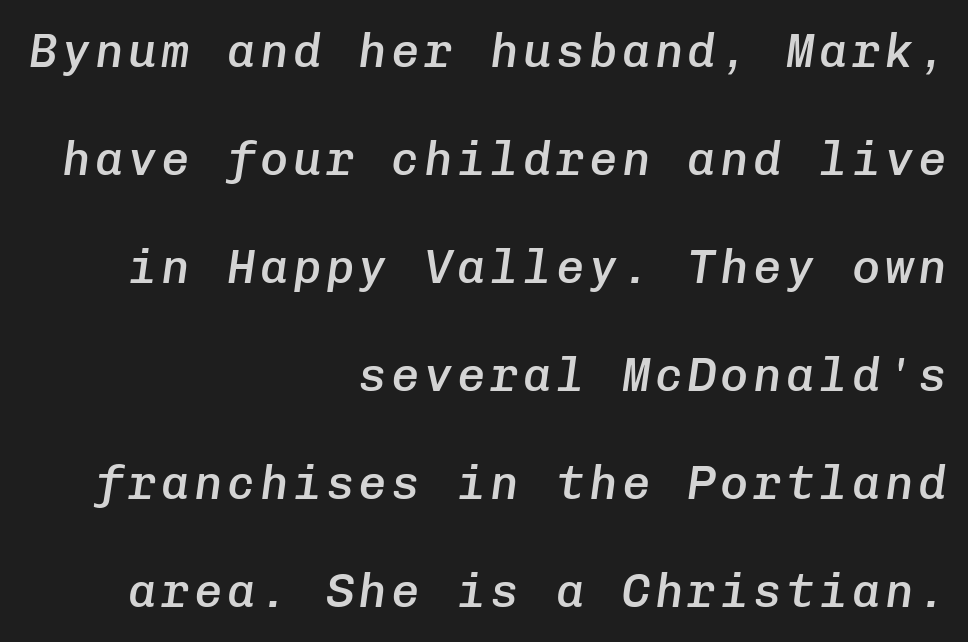
The image shows 47 px semibold type, italic (leaning right), monospaced; set right-aligned, loose line spacing (2.3x), not underlined; low stroke contrast and a medium x-height.
